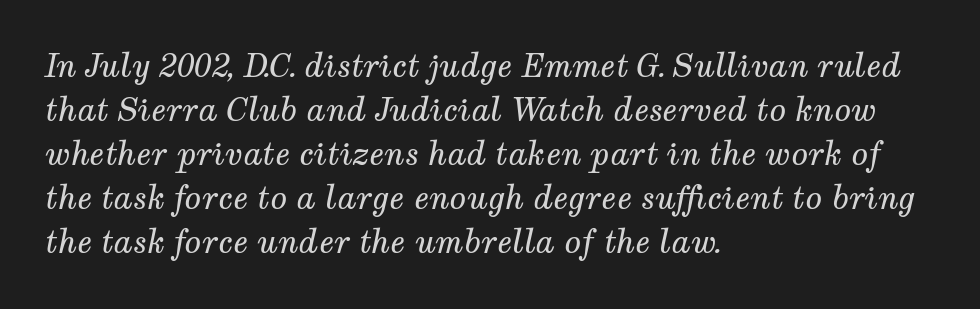
The image shows 31 px regular-weight serif type, italic (leaning right); set left-aligned, normal line spacing (1.42x), normal letter spacing, not underlined; medium stroke contrast and a medium x-height.
